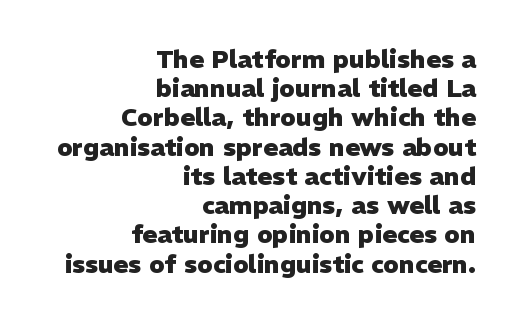
The image shows 25 px bold type, upright; set right-aligned, line spacing 1.17x, normal letter spacing, not underlined.
